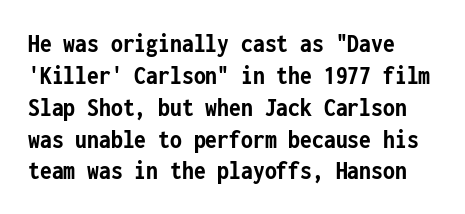
Q: Is the text bold? A: Yes.
Q: Is the text italic (slanted)? A: No, it is upright.
Q: Is the text underlined? A: No.
Q: How is the paragraph aligned? A: Left-aligned.
Q: Is the spacing between letters normal or unusually wide? A: Normal.
